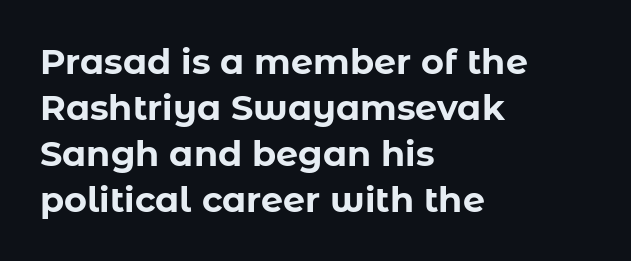
{"serif": "no", "italic": "no", "bold": "yes", "weight": "bold", "width": "normal", "stroke_contrast": "low", "x_height": "medium", "monospaced": "no", "underline": "no", "align": "left", "line_spacing": "normal", "line_spacing_ratio": 1.31, "letter_spacing": "normal", "letter_spacing_em": 0.0, "glyph_px": 35}
